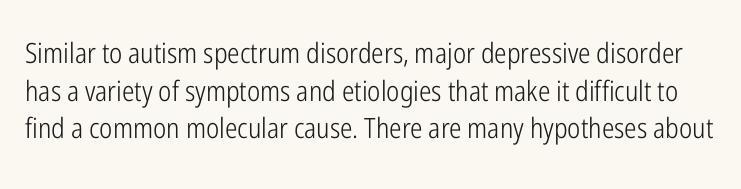
The image shows 28 px light, condensed sans-serif type, upright; set normal line spacing (1.34x), normal letter spacing, not underlined; low stroke contrast and a medium x-height.
